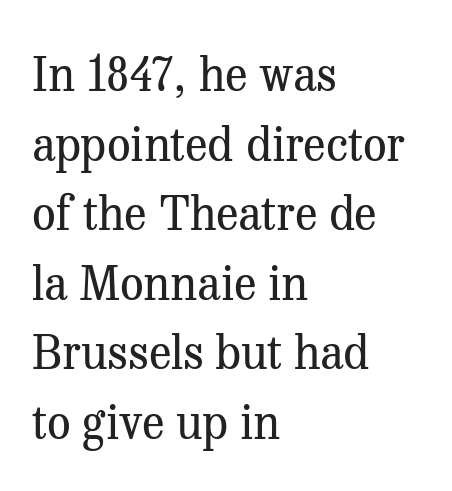
{"serif": "yes", "italic": "no", "bold": "no", "weight": "regular", "width": "normal", "stroke_contrast": "medium", "x_height": "medium", "monospaced": "no", "underline": "no", "align": "left", "line_spacing": "normal", "line_spacing_ratio": 1.48, "letter_spacing": "normal", "letter_spacing_em": 0.0, "glyph_px": 47}
